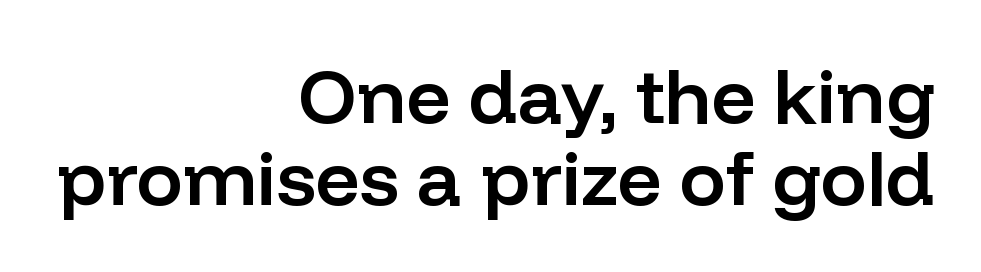
The image shows 77 px semibold sans-serif type, upright; set right-aligned, tight line spacing (1.07x), normal letter spacing, not underlined; low stroke contrast and a medium x-height.
